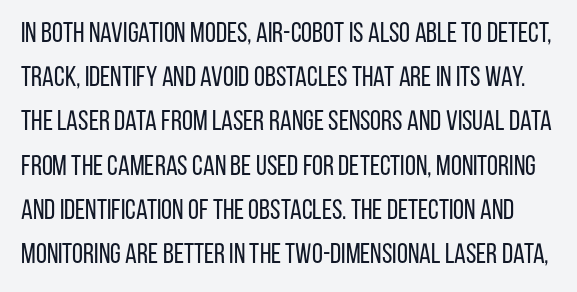
The face looks like a standard text weight, possibly lighter. Anything drawn beneath the words? Only blank space. Spacing verdict: proportional, widths tailored to each character. Note: no serifs on the glyphs.
